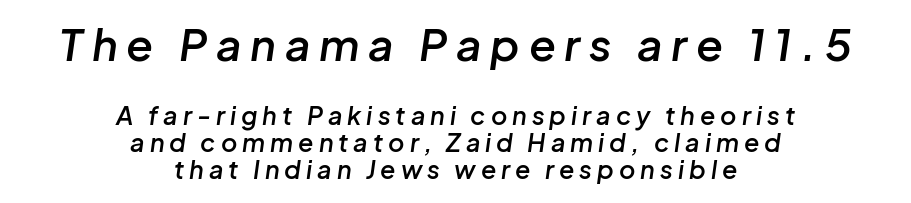
The image shows 44 px semibold type, italic (leaning right); set centered, tight line spacing (1.07x), unusually wide letter spacing (+0.2 em), not underlined; the first (top) block is 1.76x larger; low stroke contrast and a medium x-height.
